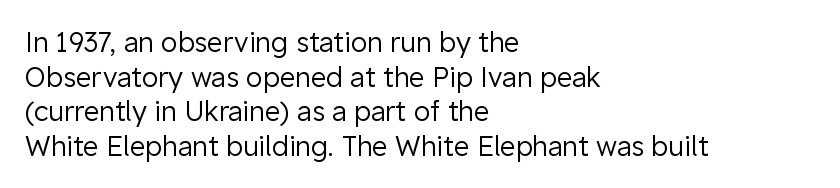
The block of text has a typical density, with ordinary space between rows. Which margin do the lines hug? The left one — the right edge is uneven. The space directly below the letters is spotless. This is the regular roman posture of the typeface. Does extra space separate the letters? No, they use regular spacing.
